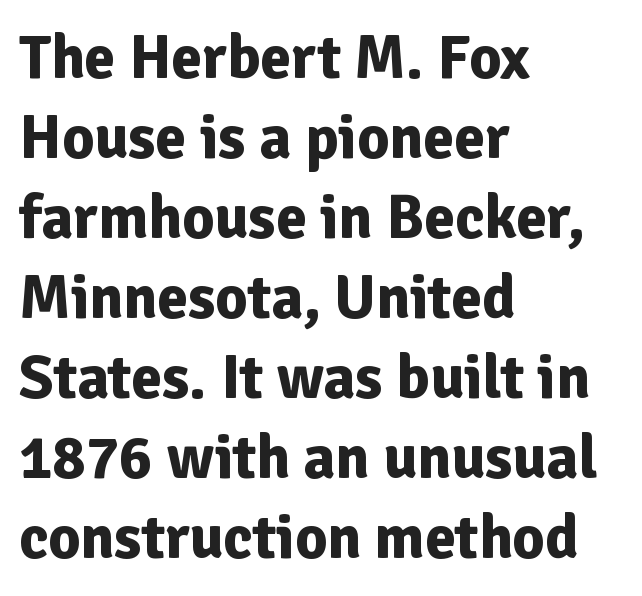
Horizontally, the lines are justified to the leading edge only. The glyphs have the mass of a bold cut. The specimen reads as upright at a glance. Line spacing here is normal.
